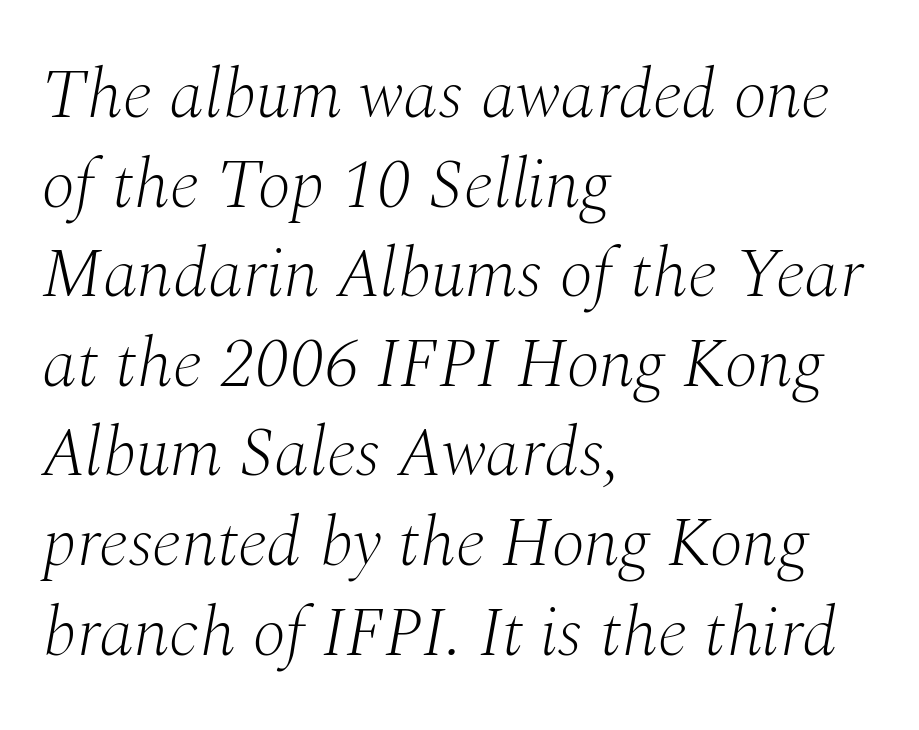
The image shows 70 px light serif type, italic (leaning right); set left-aligned, normal line spacing (1.28x), normal letter spacing, not underlined; medium stroke contrast and a medium x-height.
